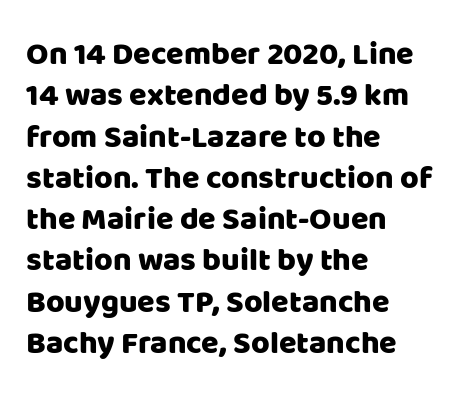
Q: Is the text italic (slanted)? A: No, it is upright.
Q: Is the typeface a serif or a sans-serif typeface? A: Sans-serif.
Q: Is the text underlined? A: No.
Q: How is the paragraph aligned? A: Left-aligned.
Q: Is the spacing between letters normal or unusually wide? A: Normal.
Q: Is the spacing between lines tight, normal or loose? A: Normal.
Q: Width (condensed, normal, or wide)? A: Normal.
Q: Stroke contrast? A: Low.
Q: x-height? A: Large.
Q: Monospaced? A: No.
